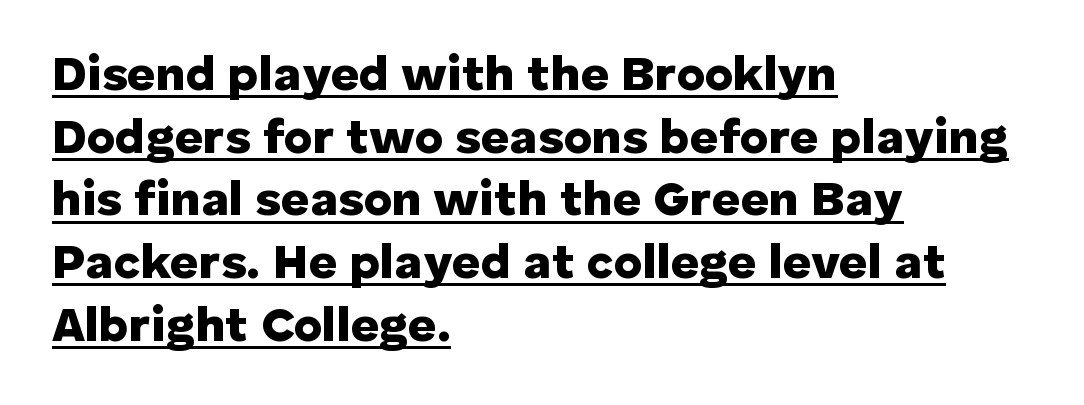
{"serif": "no", "italic": "no", "bold": "yes", "weight": "heavy", "width": "normal", "stroke_contrast": "low", "x_height": "medium", "monospaced": "no", "underline": "yes", "align": "left", "line_spacing": "normal", "line_spacing_ratio": 1.28, "letter_spacing": "normal", "letter_spacing_em": 0.0, "glyph_px": 49}
